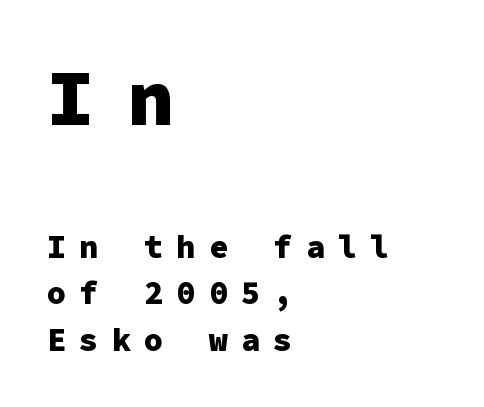
Look at the stroke-to-counter ratio: heavy, a bold. Each letter, wide or thin by design, is forced into the same width here. Quick note: not italic, upright. This layout puts the oversized block above and the modest block below.
